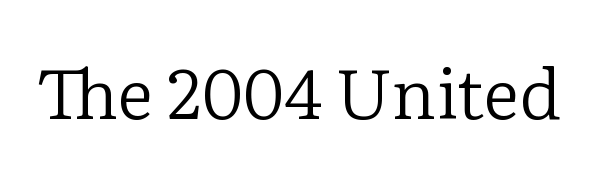
Q: Is the text bold? A: No.
Q: Is the text italic (slanted)? A: No, it is upright.
Q: Is the typeface a serif or a sans-serif typeface? A: Serif.
Q: Is the text underlined? A: No.
Q: Is the spacing between letters normal or unusually wide? A: Normal.
Q: Width (condensed, normal, or wide)? A: Normal.
Q: Stroke contrast? A: Low.
Q: x-height? A: Medium.
Q: Monospaced? A: No.
